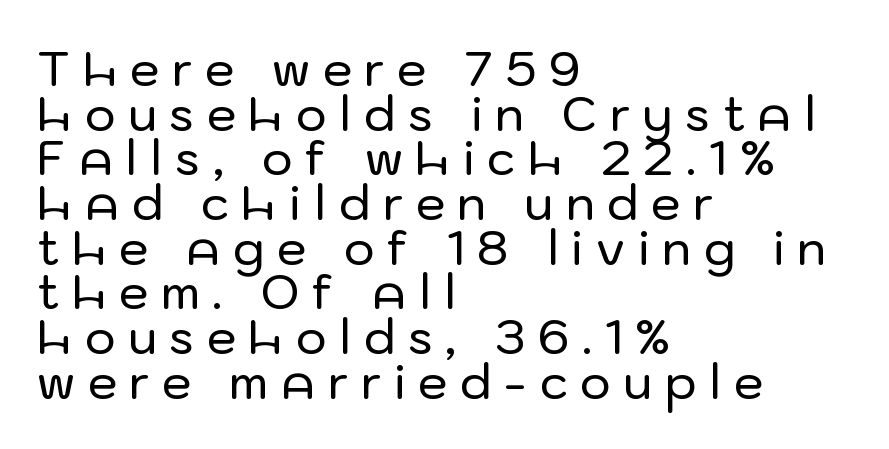
Q: Is the text italic (slanted)? A: No, it is upright.
Q: Is the typeface a serif or a sans-serif typeface? A: Sans-serif.
Q: Is the text underlined? A: No.
Q: How is the paragraph aligned? A: Left-aligned.
Q: Is the spacing between letters normal or unusually wide? A: Unusually wide.
Q: Is the spacing between lines tight, normal or loose? A: Tight.
Q: Width (condensed, normal, or wide)? A: Normal.
Q: Stroke contrast? A: Low.
Q: x-height? A: Medium.
Q: Monospaced? A: No.
